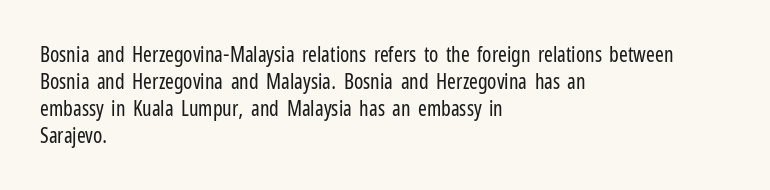
Q: Is the text bold? A: No.
Q: Is the text italic (slanted)? A: No, it is upright.
Q: Is the text underlined? A: No.
Q: How is the paragraph aligned? A: Left-aligned.
Q: Is the spacing between letters normal or unusually wide? A: Normal.
Q: Is the spacing between lines tight, normal or loose? A: Normal.
